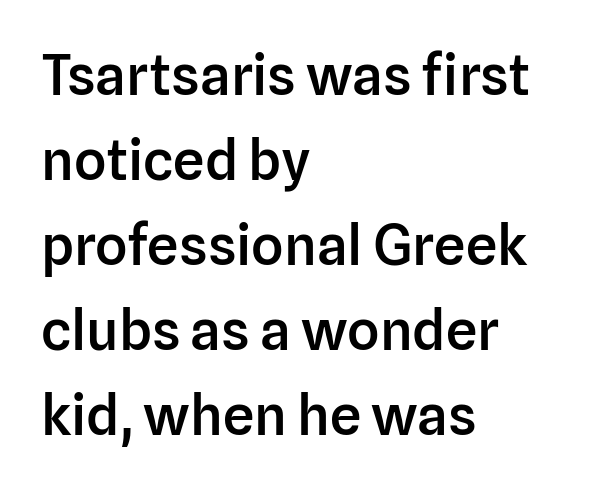
Q: Is the text bold? A: Semi-bold.
Q: Is the text italic (slanted)? A: No, it is upright.
Q: Is the typeface a serif or a sans-serif typeface? A: Sans-serif.
Q: Is the text underlined? A: No.
Q: How is the paragraph aligned? A: Left-aligned.
Q: Is the spacing between letters normal or unusually wide? A: Normal.
Q: Is the spacing between lines tight, normal or loose? A: Normal.
Q: Width (condensed, normal, or wide)? A: Normal.
Q: Stroke contrast? A: Low.
Q: x-height? A: Medium.
Q: Monospaced? A: No.
